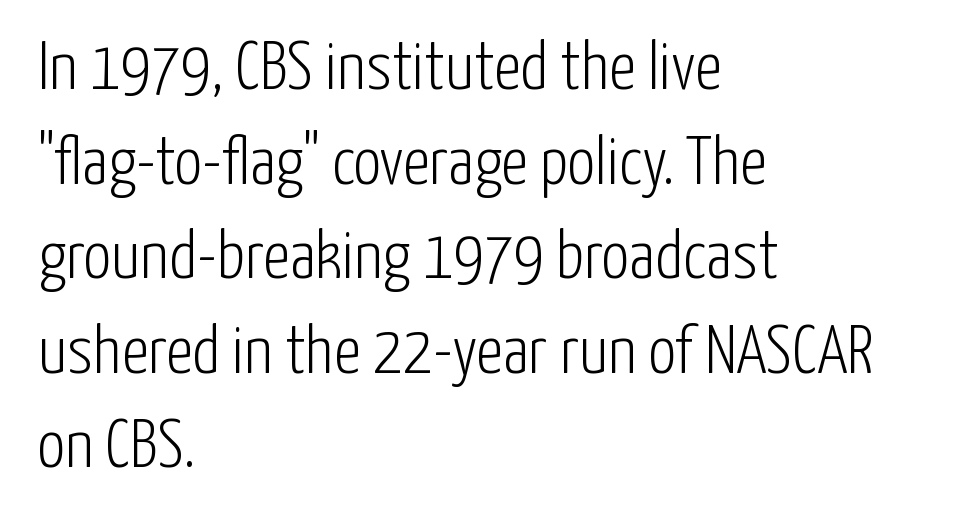
Q: Is the text bold? A: No.
Q: Is the text italic (slanted)? A: No, it is upright.
Q: Is the typeface a serif or a sans-serif typeface? A: Sans-serif.
Q: Is the text underlined? A: No.
Q: How is the paragraph aligned? A: Left-aligned.
Q: Is the spacing between letters normal or unusually wide? A: Normal.
Q: Is the spacing between lines tight, normal or loose? A: Normal.
Q: Width (condensed, normal, or wide)? A: Condensed.
Q: Stroke contrast? A: Low.
Q: x-height? A: Medium.
Q: Monospaced? A: No.
